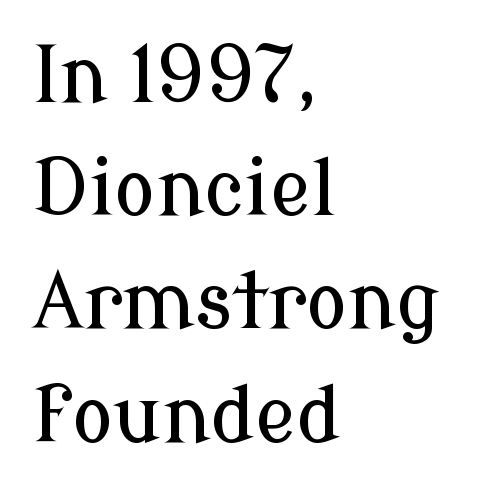
Q: Is the text italic (slanted)? A: No, it is upright.
Q: Is the typeface a serif or a sans-serif typeface? A: Serif.
Q: Is the text underlined? A: No.
Q: How is the paragraph aligned? A: Left-aligned.
Q: Is the spacing between letters normal or unusually wide? A: Normal.
Q: Is the spacing between lines tight, normal or loose? A: Normal.
Q: Width (condensed, normal, or wide)? A: Normal.
Q: Stroke contrast? A: Low.
Q: x-height? A: Medium.
Q: Monospaced? A: No.
